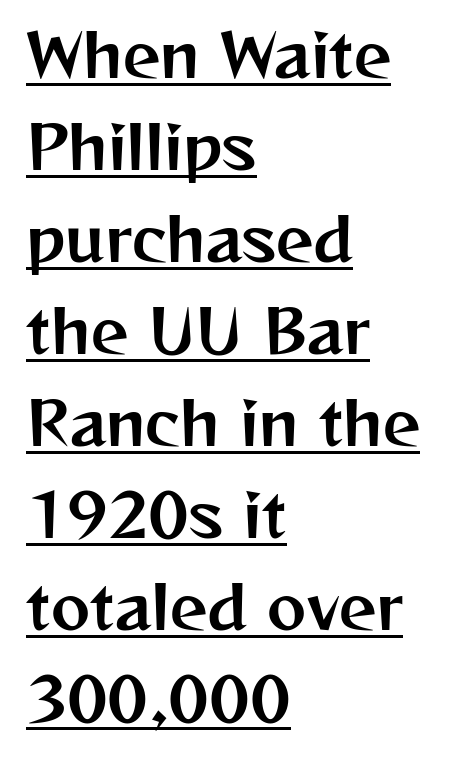
{"serif": "no", "italic": "no", "width": "normal", "stroke_contrast": "medium", "x_height": "medium", "monospaced": "no", "underline": "yes", "align": "left", "line_spacing": "normal", "line_spacing_ratio": 1.56, "letter_spacing": "normal", "letter_spacing_em": 0.0, "glyph_px": 59}
